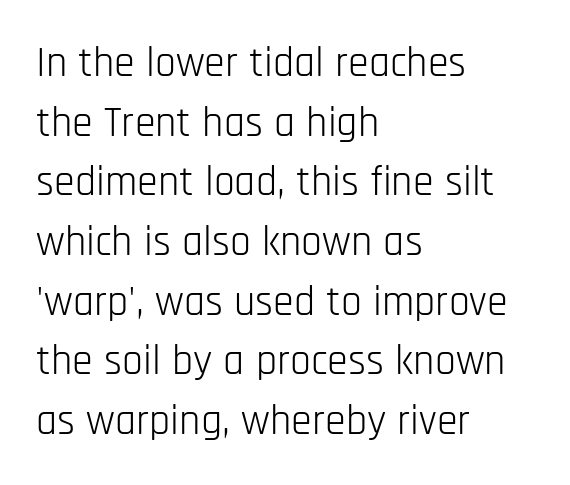
Q: Is the text bold? A: No.
Q: Is the text italic (slanted)? A: No, it is upright.
Q: Is the typeface a serif or a sans-serif typeface? A: Sans-serif.
Q: Is the text underlined? A: No.
Q: How is the paragraph aligned? A: Left-aligned.
Q: Is the spacing between letters normal or unusually wide? A: Normal.
Q: Is the spacing between lines tight, normal or loose? A: Normal.
Q: Width (condensed, normal, or wide)? A: Condensed.
Q: Stroke contrast? A: Low.
Q: x-height? A: Large.
Q: Monospaced? A: No.
